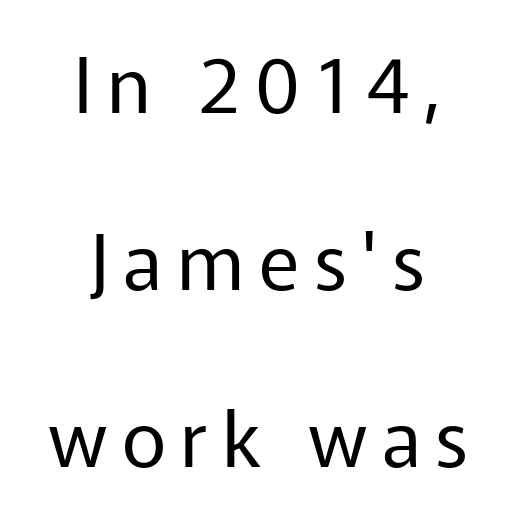
A typesetter would call this proportional, since set widths differ per character. Successive baselines arrive slowly, with a big drop between each. Ascenders rise straight up at ninety degrees. Nobody drew a line under any word here. Stems and bowls with no extra thickness — not bold. Notice how the passage keeps no hard edge, just a central spine.
